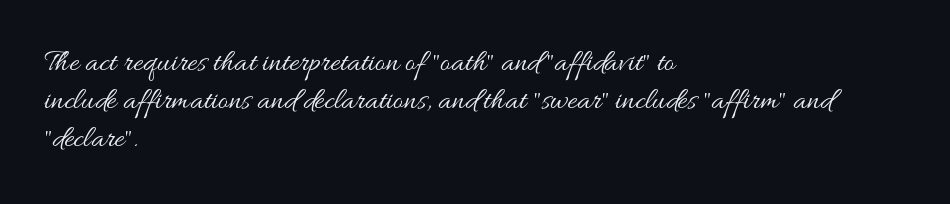
{"bold": "no", "weight": "regular", "width": "wide", "stroke_contrast": "medium", "x_height": "small", "monospaced": "no", "underline": "no", "align": "left", "line_spacing_ratio": 1.23, "letter_spacing": "normal", "letter_spacing_em": 0.0, "glyph_px": 31}
